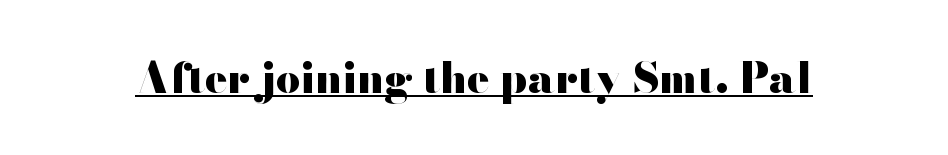
{"serif": "no", "italic": "no", "bold": "yes", "weight": "heavy", "width": "wide", "stroke_contrast": "high", "x_height": "small", "monospaced": "no", "underline": "yes", "letter_spacing": "normal", "letter_spacing_em": 0.0, "glyph_px": 42}
